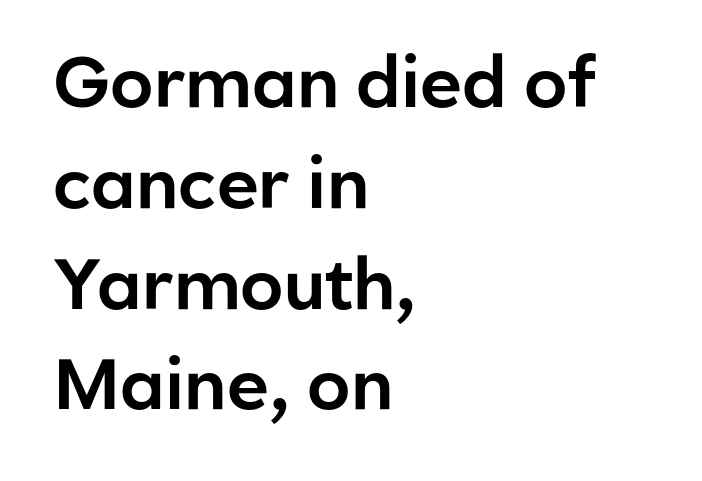
{"serif": "no", "italic": "no", "width": "normal", "stroke_contrast": "low", "x_height": "medium", "monospaced": "no", "underline": "no", "align": "left", "line_spacing": "normal", "line_spacing_ratio": 1.42, "letter_spacing": "normal", "letter_spacing_em": 0.0, "glyph_px": 71}
